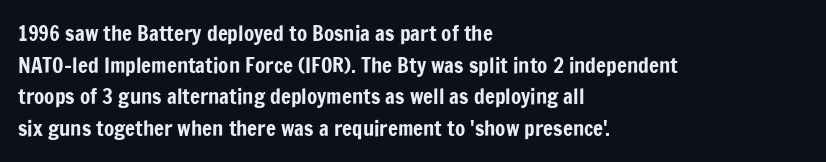
{"italic": "no", "underline": "no", "align": "left", "line_spacing": "normal", "line_spacing_ratio": 1.51, "letter_spacing": "normal", "letter_spacing_em": 0.0, "glyph_px": 21}
